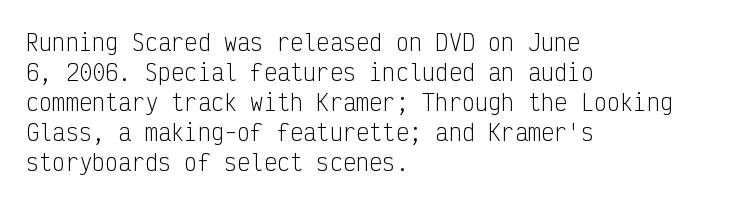
{"italic": "no", "bold": "no", "underline": "no", "align": "left", "line_spacing": "normal", "line_spacing_ratio": 1.36, "letter_spacing": "normal", "letter_spacing_em": 0.0, "glyph_px": 22}
